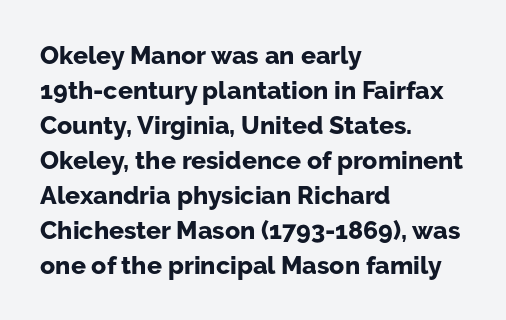
The image shows 25 px bold type, upright; set left-aligned, normal line spacing (1.4x), normal letter spacing, not underlined.
